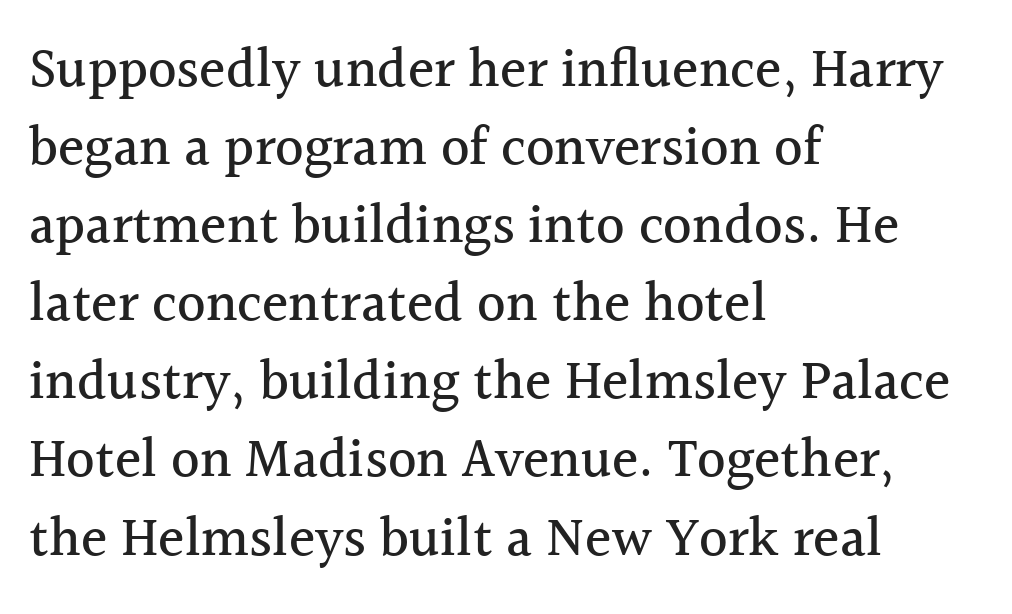
Q: Is the text italic (slanted)? A: No, it is upright.
Q: Is the typeface a serif or a sans-serif typeface? A: Serif.
Q: Is the text underlined? A: No.
Q: How is the paragraph aligned? A: Left-aligned.
Q: Is the spacing between letters normal or unusually wide? A: Normal.
Q: Is the spacing between lines tight, normal or loose? A: Normal.
Q: Width (condensed, normal, or wide)? A: Normal.
Q: x-height? A: Medium.
Q: Monospaced? A: No.
